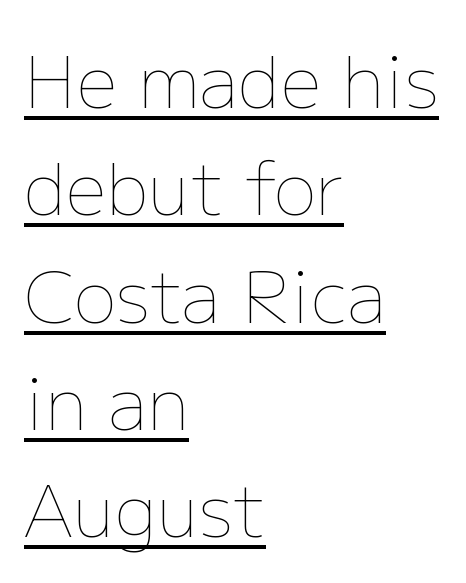
The image shows 72 px thin type, upright; set left-aligned, normal line spacing (1.49x), normal letter spacing, underlined; low stroke contrast and a medium x-height.
